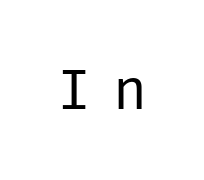
The image shows 57 px regular-weight sans-serif type, upright; set unusually wide letter spacing (+0.38 em), not underlined; low stroke contrast and a medium x-height.
